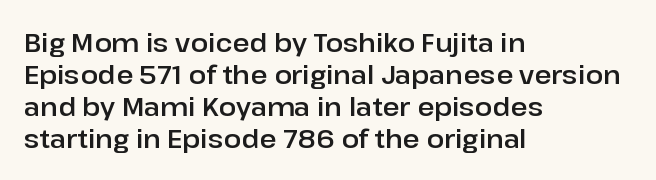
The image shows 26 px text type, upright; set left-aligned, line spacing 1.23x, normal letter spacing, not underlined.
